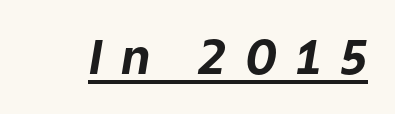
Each line of the rendering has a horizontal stroke beneath the glyphs. Words appear elongated and porous because spacing is wide. Do the characters align in a grid? No, the font is proportional. Style check: oblique.
